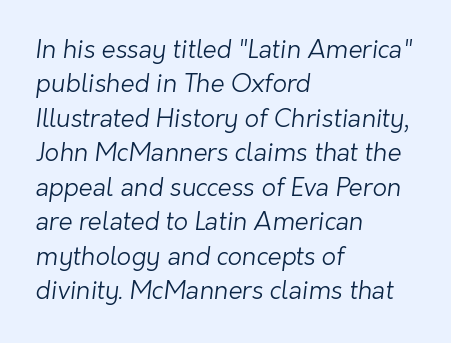
Q: Is the text bold? A: No.
Q: Is the text underlined? A: No.
Q: How is the paragraph aligned? A: Left-aligned.
Q: Is the spacing between letters normal or unusually wide? A: Normal.
Q: Is the spacing between lines tight, normal or loose? A: Normal.
